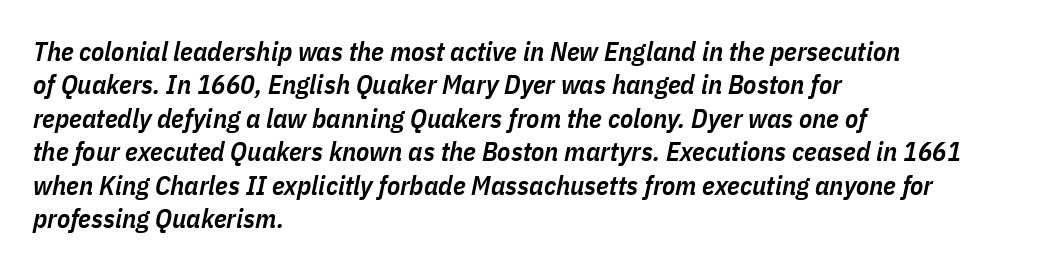
Observe the ordinary spacing: letters are neighbours, not strangers. The sample has been set in demibold, a notch under bold. The axis of the letterforms is tilted away from vertical. The lines in this sample share a left origin and differ only in where they stop.
